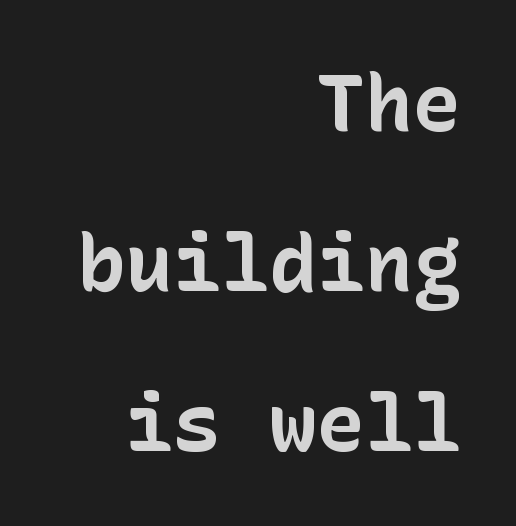
The image shows 80 px bold sans-serif type, upright; set right-aligned, loose line spacing (2.0x), normal letter spacing, not underlined; low stroke contrast and a medium x-height.
